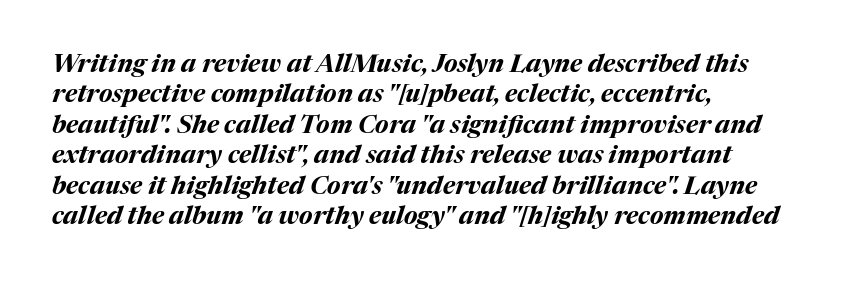
The area under the type is left untouched. Alignment: flush left. The strokes are fattened all the way to bold. Short note: letters normally spaced.
